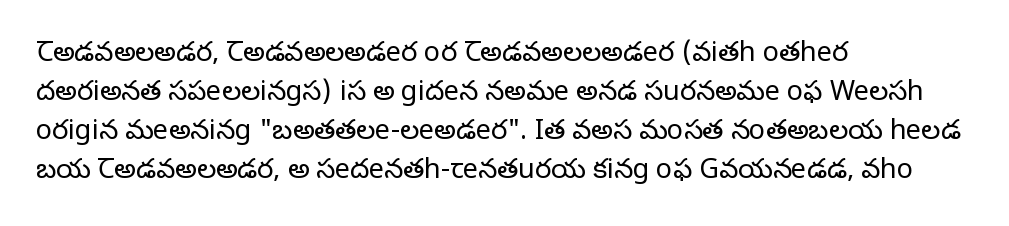
Nothing heavy about these letters — not bold at all. The block of text has a typical density, with ordinary space between rows. Posture: straight, roman, zero tilt. Quick note: underline off. The letterforms sit shoulder to shoulder at normal distance.
